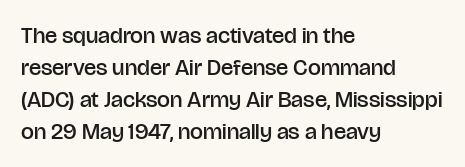
Compared with an ordinary text face, these strokes are moderately heavier — a semibold. Unlike italic type, these characters show no tilt at all. The leading is moderate, giving the passage an even texture. No extra tracking has been applied to these lines.
